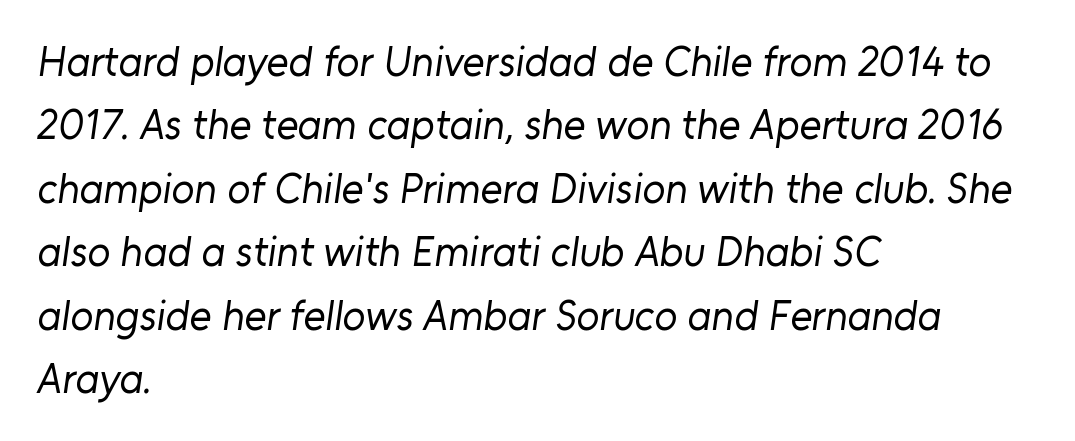
The leading is moderate, giving the passage an even texture. No extra ink here — the face is not bold. These lines are composed in type without serifs. These lines are set flush left with a ragged right edge.
